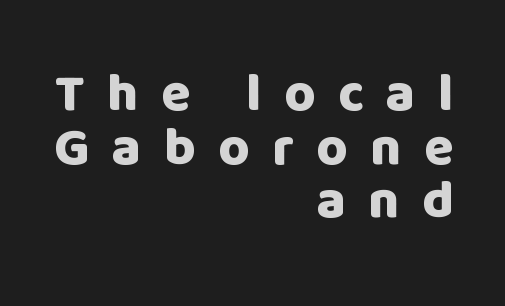
The image shows 53 px heavy sans-serif type, upright; set right-aligned, tight line spacing (1.01x), unusually wide letter spacing (+0.43 em), not underlined; low stroke contrast and a large x-height.
